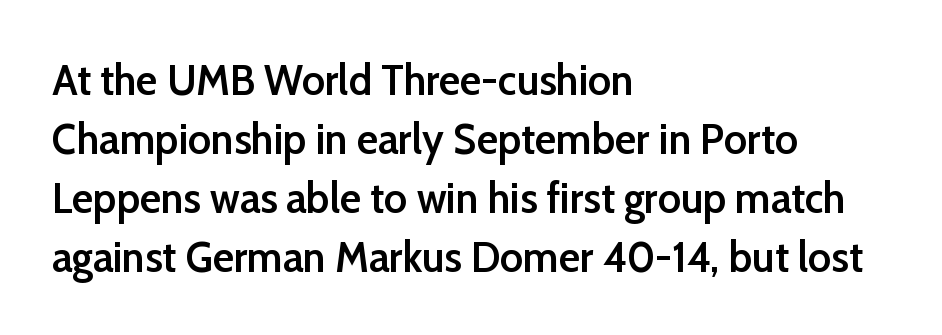
Q: Is the text bold? A: Semi-bold.
Q: Is the text italic (slanted)? A: No, it is upright.
Q: Is the typeface a serif or a sans-serif typeface? A: Sans-serif.
Q: Is the text underlined? A: No.
Q: How is the paragraph aligned? A: Left-aligned.
Q: Is the spacing between letters normal or unusually wide? A: Normal.
Q: Is the spacing between lines tight, normal or loose? A: Normal.
Q: Width (condensed, normal, or wide)? A: Normal.
Q: Stroke contrast? A: Low.
Q: x-height? A: Medium.
Q: Monospaced? A: No.
